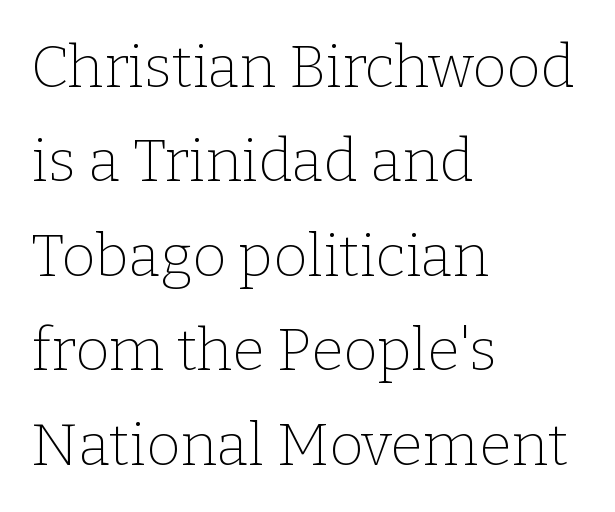
Heft: none added — not bold. The baseline area is clear. The letters sit at their default tracking, neither squeezed nor spread. Posture: upright roman.
